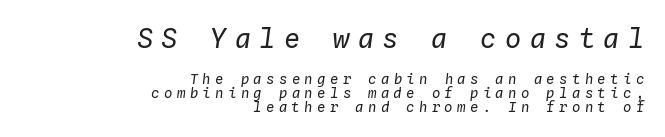
Q: Is the text bold? A: No.
Q: Is the text italic (slanted)? A: Yes, it leans right by about 4 degrees.
Q: Is the text underlined? A: No.
Q: How is the paragraph aligned? A: Right-aligned.
Q: Is the spacing between letters normal or unusually wide? A: Unusually wide.
Q: Is the spacing between lines tight, normal or loose? A: Tight.
Q: Which block of text is set in a larger size, the first (top) or the second (bottom)? A: The first (top) one.
